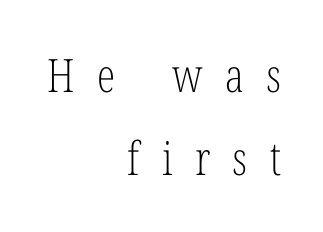
Letterform terminals end in serifs throughout the passage. Visually the block forms a straight wall on the right and a jagged coastline on the left. A quiet, ordinary-to-light weight characterises the typeface. Proportional: the letters do not fall into vertical columns.
